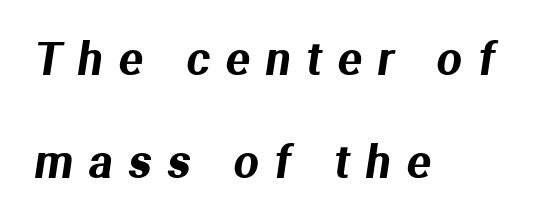
Character widths vary here, with narrow letters taking less room than wide ones. Look at the tracking — it's clearly loosened, letters drifting apart. The space between consecutive lines is lavish. The font family rendered here belongs to the sans-serif group. The lines are quadded left. The foot of each line stays bare and open.
